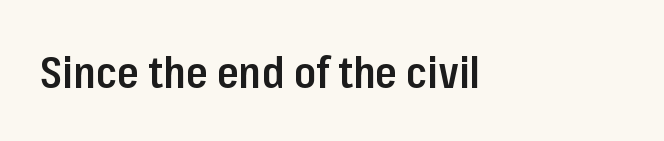
{"serif": "no", "italic": "no", "bold": "semi", "weight": "semibold", "width": "condensed", "stroke_contrast": "low", "x_height": "medium", "monospaced": "no", "underline": "no", "letter_spacing": "normal", "letter_spacing_em": 0.0, "glyph_px": 44}
